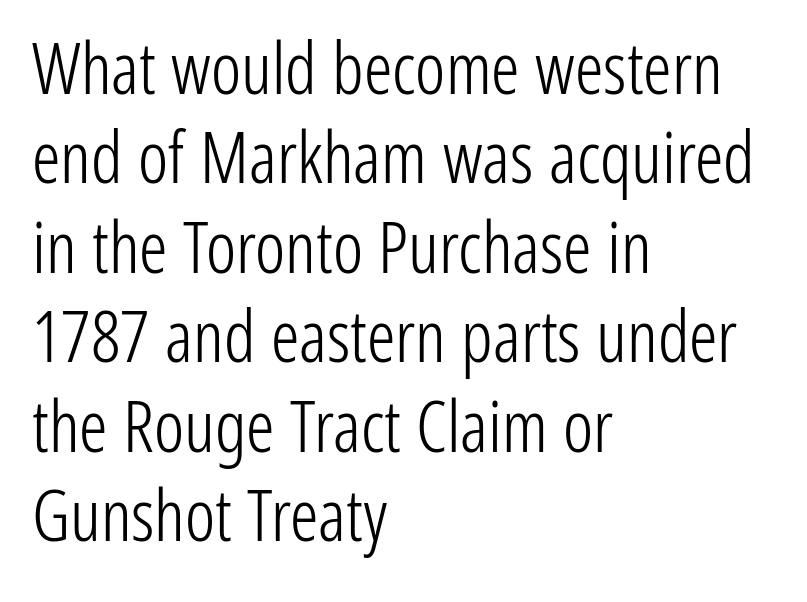
This sample has the flowing, uneven cadence of proportional lettering. Is the letter spacing exaggerated? No — it looks like the ordinary default. The font sits on the lighter half of the weight spectrum, regular included. The axis of the letterforms is exactly vertical.
